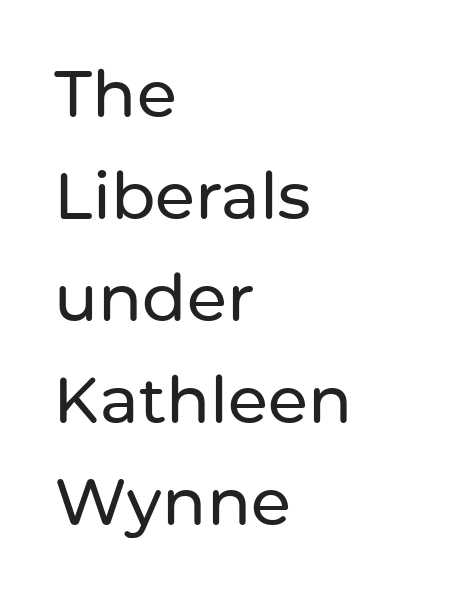
The rendering anchors every line to the left-hand side. This is the regular roman posture of the typeface. Varying glyph widths throughout — classic text-font behaviour. Plain, unruled lines of type.
